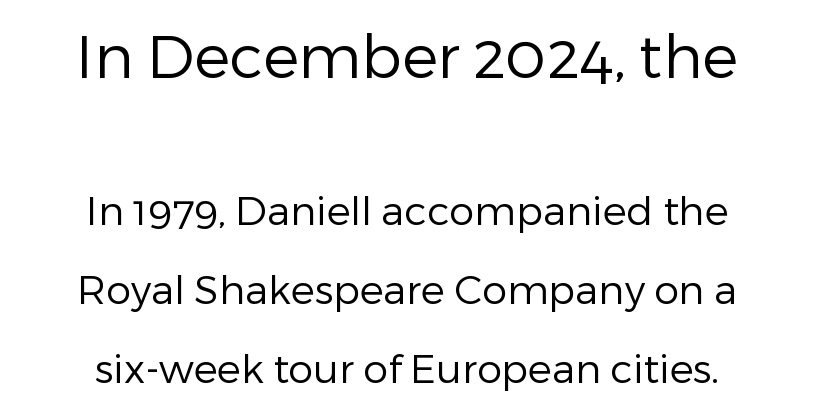
Bold? No — there's no thickening of the strokes. Characters follow at the spacing the type designer built in. Proportional: the letters do not fall into vertical columns. Do the letters lean? They stand straight. The first block has been scaled up relative to the second.
